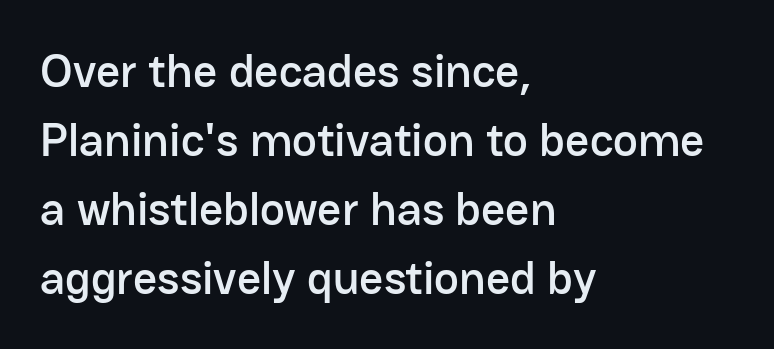
Q: Is the text italic (slanted)? A: No, it is upright.
Q: Is the typeface a serif or a sans-serif typeface? A: Sans-serif.
Q: Is the text underlined? A: No.
Q: How is the paragraph aligned? A: Left-aligned.
Q: Is the spacing between letters normal or unusually wide? A: Normal.
Q: Is the spacing between lines tight, normal or loose? A: Normal.
Q: Width (condensed, normal, or wide)? A: Normal.
Q: Stroke contrast? A: Low.
Q: x-height? A: Medium.
Q: Monospaced? A: No.
